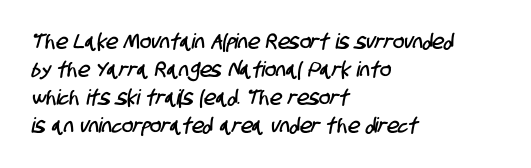
Q: Is the text underlined? A: No.
Q: How is the paragraph aligned? A: Left-aligned.
Q: Is the spacing between letters normal or unusually wide? A: Normal.
Q: Is the spacing between lines tight, normal or loose? A: Normal.
